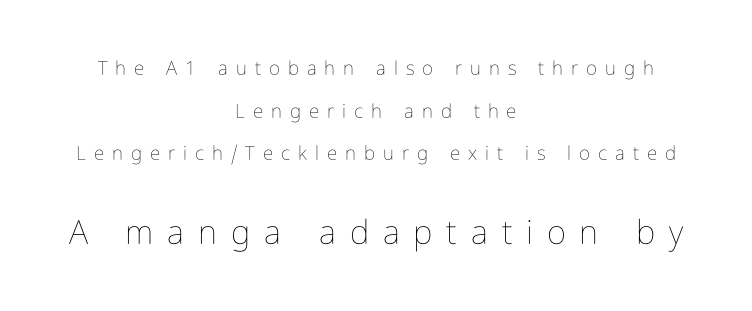
Q: Is the text bold? A: No.
Q: Is the text italic (slanted)? A: No, it is upright.
Q: Is the text underlined? A: No.
Q: How is the paragraph aligned? A: Centered.
Q: Is the spacing between letters normal or unusually wide? A: Unusually wide.
Q: Is the spacing between lines tight, normal or loose? A: Loose.
Q: Which block of text is set in a larger size, the first (top) or the second (bottom)? A: The second (bottom) one.
Q: Width (condensed, normal, or wide)? A: Condensed.
Q: Stroke contrast? A: Low.
Q: x-height? A: Medium.
Q: Monospaced? A: No.
